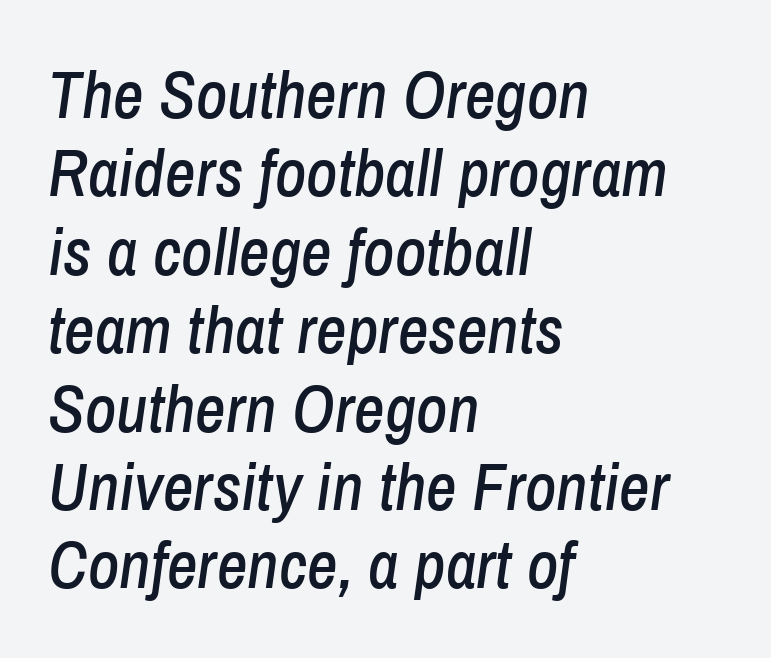
You could not count columns in this text — the font is proportionally spaced. Every row of glyphs begins at an identical x-position on the left. Quick note: italic. The letters sit at their default tracking, neither squeezed nor spread.
